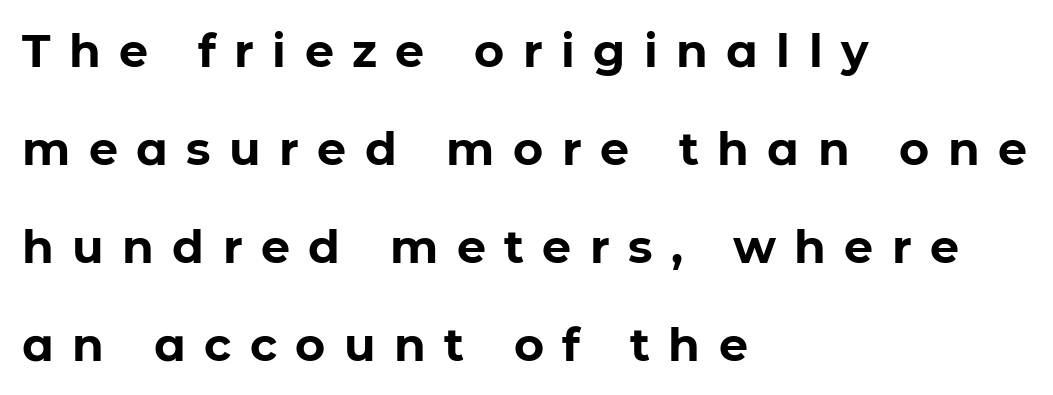
Heft: maximum for text — a bold. A clean baseline with only descenders dipping below it. Horizontal alignment here is leftward, the default for most running prose. You could only call the tracking loose — the letters float apart. Character widths vary here, with narrow letters taking less room than wide ones.
